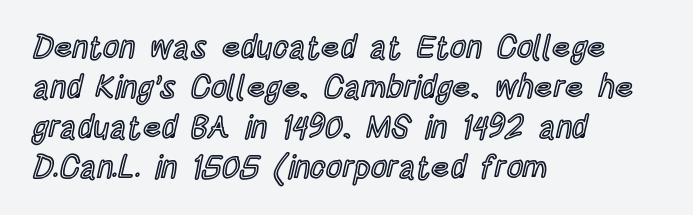
Q: Is the text italic (slanted)? A: Yes.
Q: Is the text underlined? A: No.
Q: How is the paragraph aligned? A: Left-aligned.
Q: Is the spacing between letters normal or unusually wide? A: Normal.
Q: Is the spacing between lines tight, normal or loose? A: Normal.
Q: Width (condensed, normal, or wide)? A: Condensed.
Q: x-height? A: Large.
Q: Monospaced? A: No.
